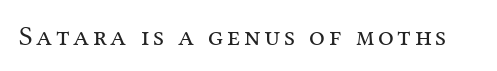
The image shows 28 px regular-weight serif type, upright; set not underlined; medium stroke contrast and a medium x-height.
